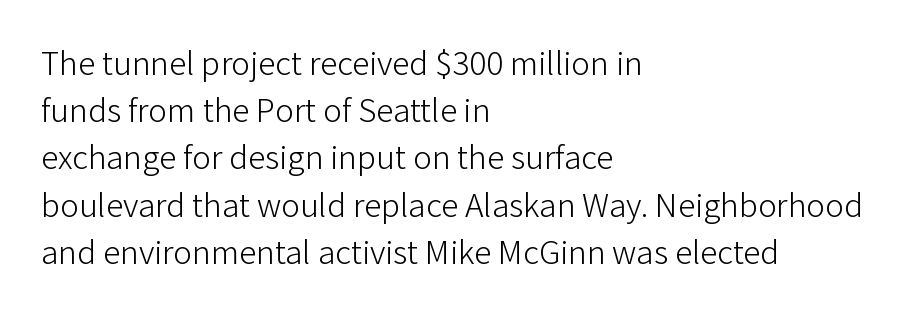
{"serif": "no", "italic": "no", "bold": "no", "weight": "light", "width": "normal", "stroke_contrast": "low", "x_height": "medium", "monospaced": "no", "underline": "no", "align": "left", "line_spacing": "normal", "line_spacing_ratio": 1.35, "letter_spacing": "normal", "letter_spacing_em": 0.0, "glyph_px": 35}
